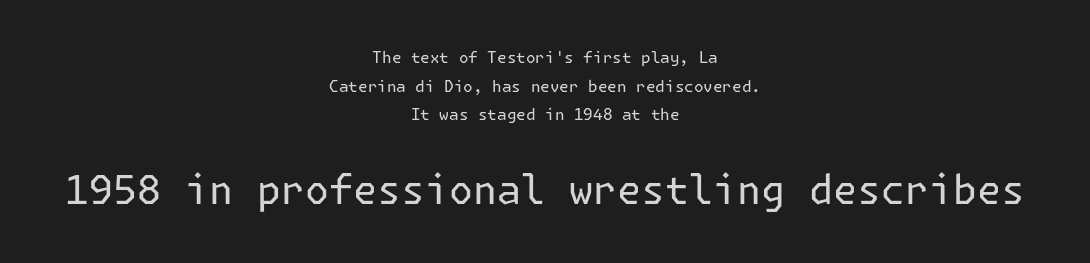
The image shows 40 px regular-weight sans-serif type, upright; set centered, line spacing 1.79x, normal letter spacing, not underlined; the second (bottom) block is 2.5x larger; low stroke contrast and a medium x-height.
